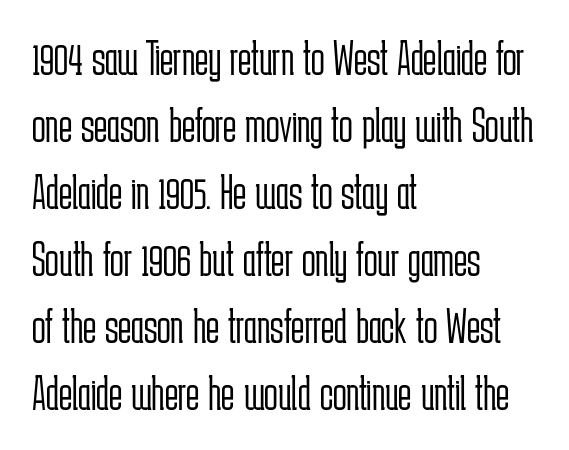
When letters stand straight like this, we call the style roman or upright. Examine the stroke ends and you'll find no serifs. This reads as an unemphasized weight, regular at the heaviest. Which margin do the lines hug? The left one — the right edge is uneven. Successive baselines arrive at the customary interval. Here the designer chose a conventional face with non-uniform glyph widths.
